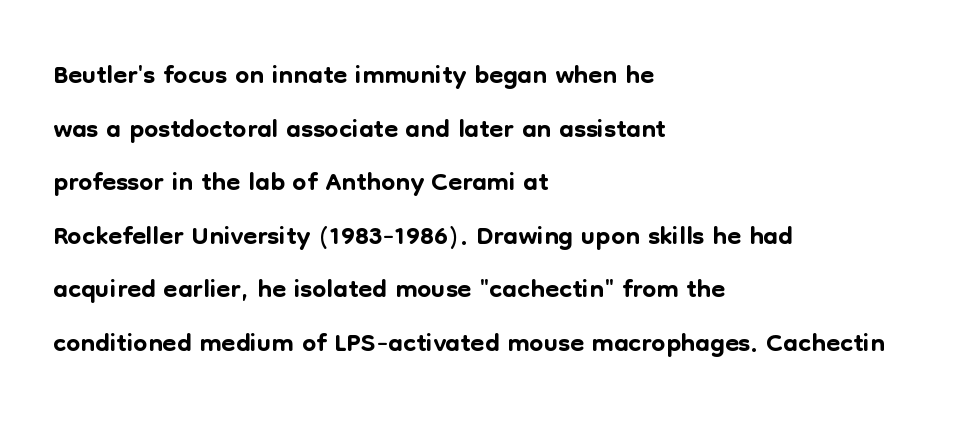
{"serif": "no", "italic": "no", "width": "normal", "stroke_contrast": "low", "x_height": "medium", "monospaced": "no", "underline": "no", "align": "left", "line_spacing": "normal", "line_spacing_ratio": 1.34, "letter_spacing": "normal", "letter_spacing_em": 0.0, "glyph_px": 40}
